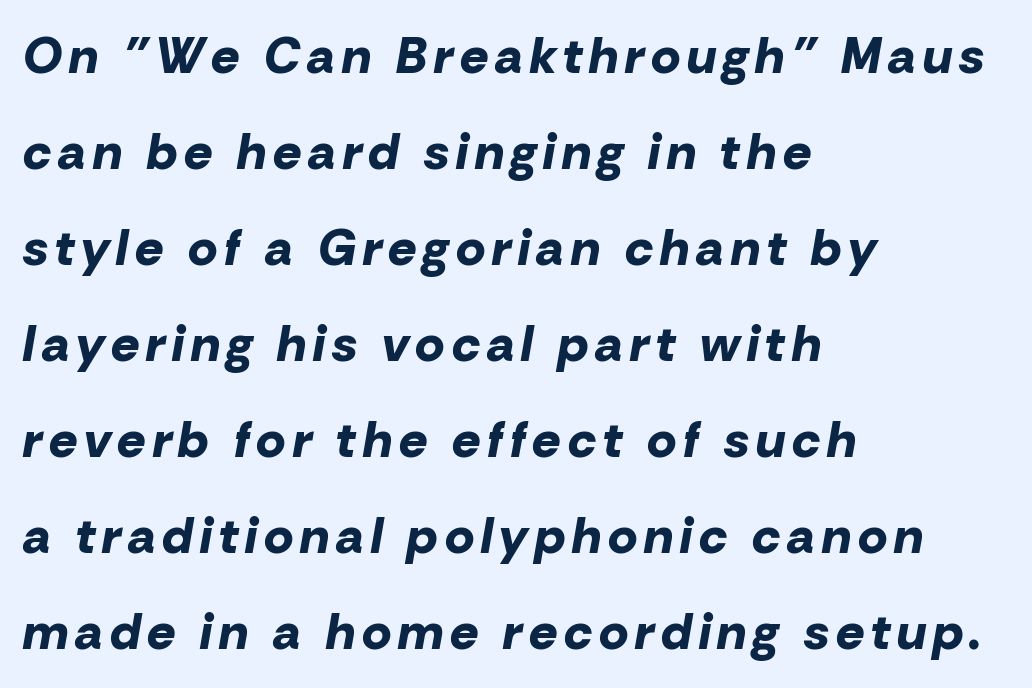
Q: Is the text bold? A: Yes.
Q: Is the text italic (slanted)? A: Yes, it leans right by about 10 degrees.
Q: Is the text underlined? A: No.
Q: How is the paragraph aligned? A: Left-aligned.
Q: Is the spacing between lines tight, normal or loose? A: Loose.
Q: Width (condensed, normal, or wide)? A: Normal.
Q: Stroke contrast? A: Low.
Q: x-height? A: Medium.
Q: Monospaced? A: No.
